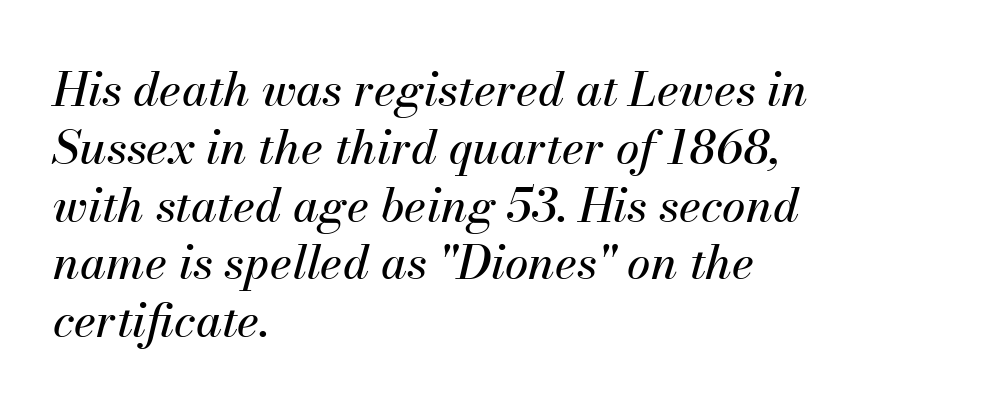
When letters slant like this, we call the style italic. Default kerning and tracking; the words read as compact shapes. The paragraph shown leans on its left margin. This sample has the flowing, uneven cadence of proportional lettering. Decoration check: the copy has no underline.
